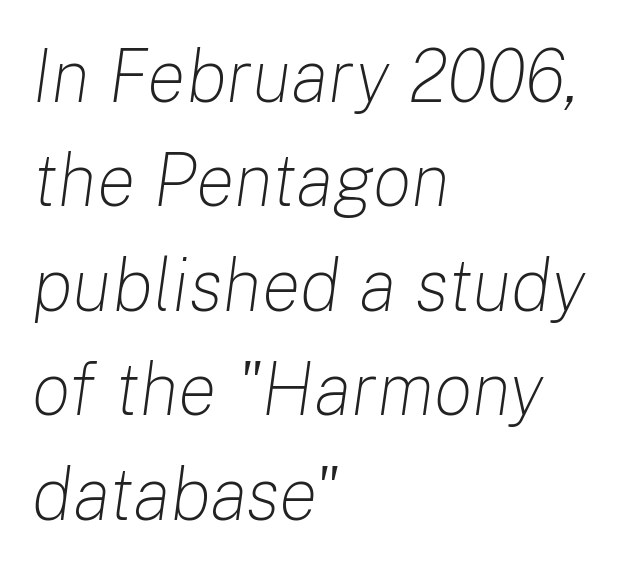
Q: Is the text bold? A: No.
Q: Is the text italic (slanted)? A: Yes, it leans right by about 8 degrees.
Q: Is the text underlined? A: No.
Q: How is the paragraph aligned? A: Left-aligned.
Q: Is the spacing between letters normal or unusually wide? A: Normal.
Q: Is the spacing between lines tight, normal or loose? A: Normal.
Q: Width (condensed, normal, or wide)? A: Normal.
Q: Stroke contrast? A: Low.
Q: x-height? A: Medium.
Q: Monospaced? A: No.
